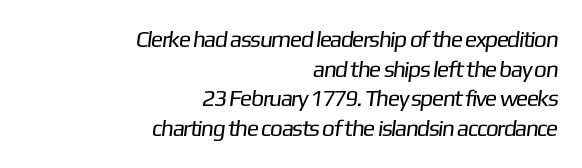
{"bold": "no", "underline": "no", "align": "right", "line_spacing": "normal", "line_spacing_ratio": 1.29, "letter_spacing": "normal", "letter_spacing_em": 0.0, "glyph_px": 23}
